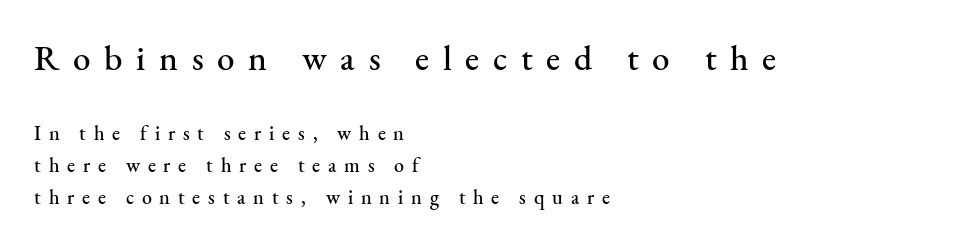
Q: Is the text italic (slanted)? A: No, it is upright.
Q: Is the typeface a serif or a sans-serif typeface? A: Serif.
Q: Is the text underlined? A: No.
Q: How is the paragraph aligned? A: Left-aligned.
Q: Is the spacing between letters normal or unusually wide? A: Unusually wide.
Q: Is the spacing between lines tight, normal or loose? A: Normal.
Q: Which block of text is set in a larger size, the first (top) or the second (bottom)? A: The first (top) one.
Q: Width (condensed, normal, or wide)? A: Normal.
Q: Stroke contrast? A: Medium.
Q: x-height? A: Small.
Q: Monospaced? A: No.
